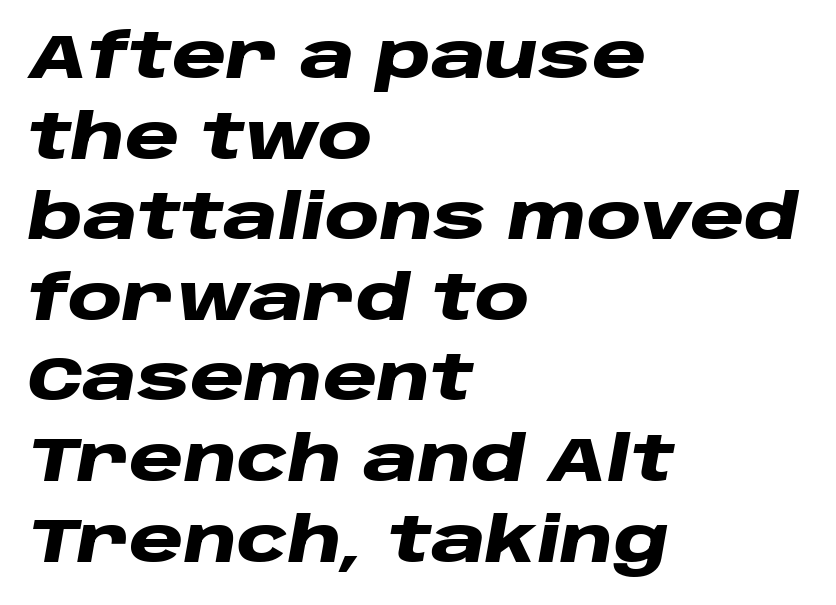
Q: Is the text bold? A: Yes.
Q: Is the text italic (slanted)? A: Yes, it leans right by about 10 degrees.
Q: Is the text underlined? A: No.
Q: How is the paragraph aligned? A: Left-aligned.
Q: Is the spacing between letters normal or unusually wide? A: Normal.
Q: Is the spacing between lines tight, normal or loose? A: Normal.
Q: Width (condensed, normal, or wide)? A: Wide.
Q: Stroke contrast? A: Low.
Q: x-height? A: Large.
Q: Monospaced? A: No.
